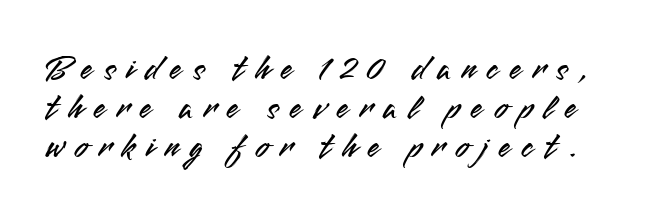
The face used here is proportionally spaced, like ordinary book or web type. One glance says dense: line gaps are narrower than usual. This rendering widens character spacing well past its baseline value.
